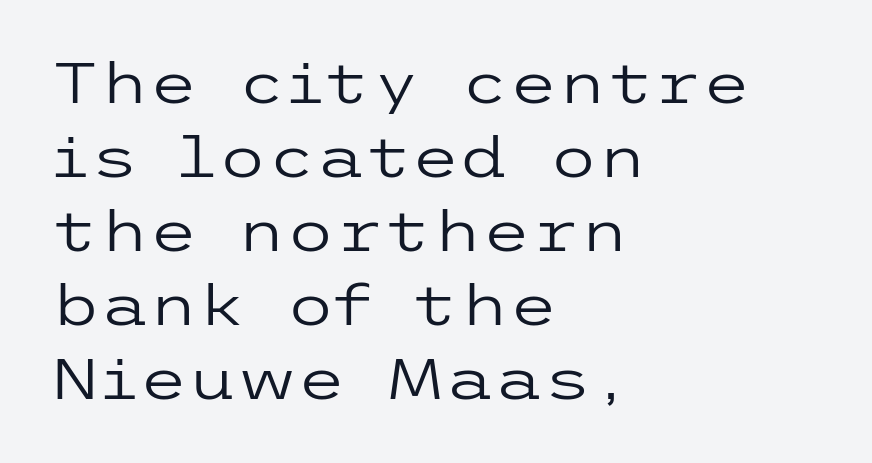
Q: Is the text bold? A: No.
Q: Is the text italic (slanted)? A: No, it is upright.
Q: Is the typeface a serif or a sans-serif typeface? A: Sans-serif.
Q: Is the text underlined? A: No.
Q: How is the paragraph aligned? A: Left-aligned.
Q: Is the spacing between letters normal or unusually wide? A: Normal.
Q: Is the spacing between lines tight, normal or loose? A: Normal.
Q: Width (condensed, normal, or wide)? A: Wide.
Q: Stroke contrast? A: Low.
Q: x-height? A: Medium.
